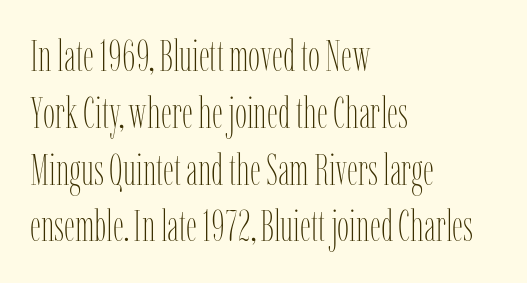
{"italic": "no", "bold": "no", "weight": "thin", "width": "condensed", "stroke_contrast": "low", "x_height": "medium", "monospaced": "no", "underline": "no", "align": "left", "line_spacing": "normal", "line_spacing_ratio": 1.32, "letter_spacing": "normal", "letter_spacing_em": 0.0, "glyph_px": 43}
